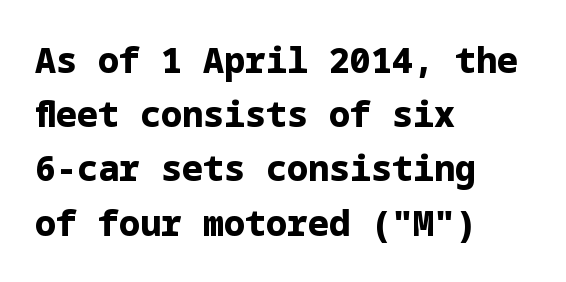
{"serif": "no", "italic": "no", "bold": "yes", "weight": "bold", "width": "normal", "stroke_contrast": "low", "x_height": "medium", "underline": "no", "align": "left", "line_spacing": "normal", "line_spacing_ratio": 1.55, "letter_spacing": "normal", "letter_spacing_em": 0.0, "glyph_px": 35}
